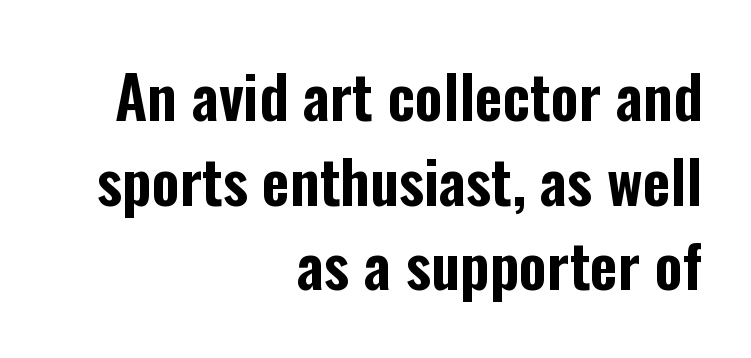
{"serif": "no", "italic": "no", "width": "condensed", "stroke_contrast": "low", "x_height": "medium", "monospaced": "no", "underline": "no", "align": "right", "line_spacing": "normal", "line_spacing_ratio": 1.41, "letter_spacing": "normal", "letter_spacing_em": 0.0, "glyph_px": 60}
